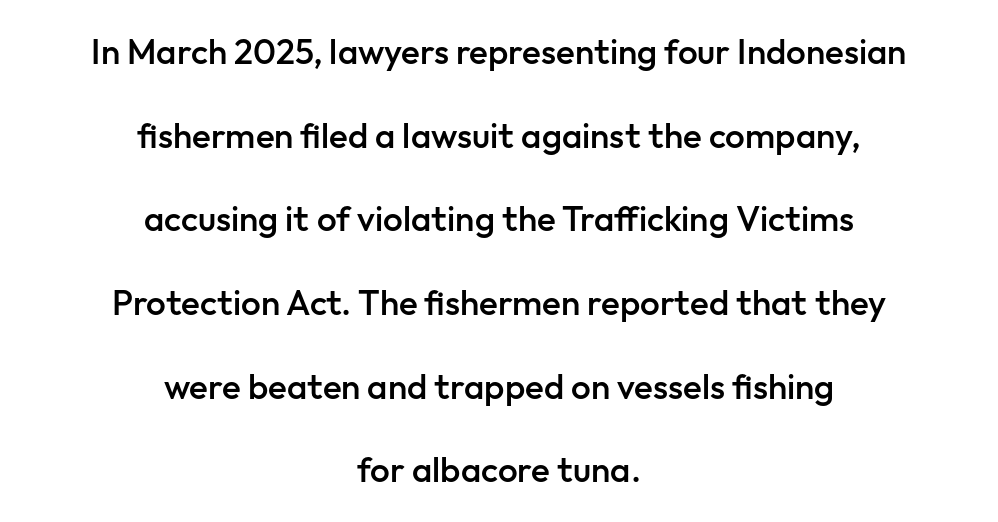
The passage shown is not underscored anywhere. Vertical spacing — loose. Serifs: no, the terminals of the letterforms are clean. Visually the block forms a symmetrical silhouette, jagged on both flanks. Posture: upright roman.
